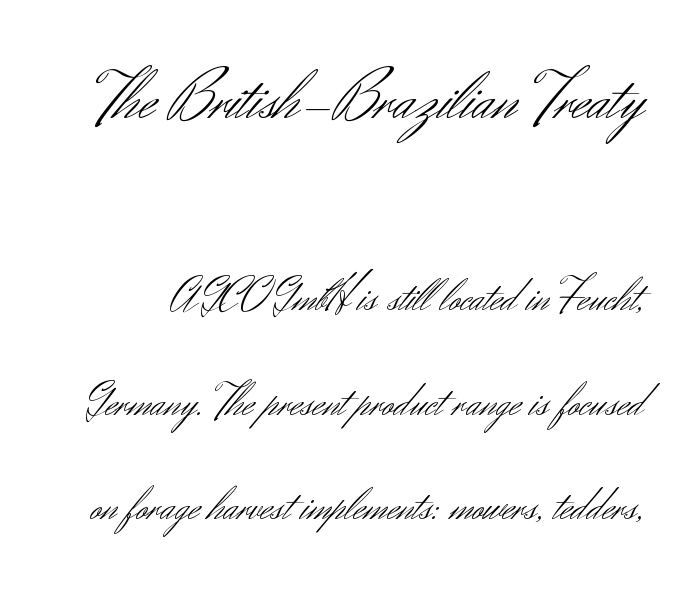
Q: Is the text bold? A: No.
Q: Is the text italic (slanted)? A: Yes.
Q: Is the typeface a serif or a sans-serif typeface? A: Sans-serif.
Q: Is the text underlined? A: No.
Q: Is the spacing between letters normal or unusually wide? A: Normal.
Q: Is the spacing between lines tight, normal or loose? A: Loose.
Q: Which block of text is set in a larger size, the first (top) or the second (bottom)? A: The first (top) one.
Q: Width (condensed, normal, or wide)? A: Normal.
Q: Stroke contrast? A: Medium.
Q: x-height? A: Small.
Q: Monospaced? A: No.
